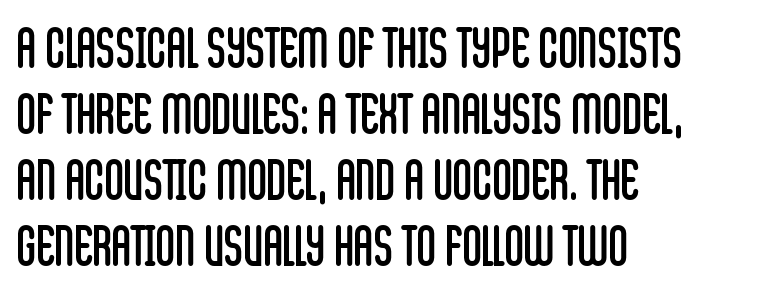
Posture: straight, roman, zero tilt. Think of a printed novel: that variable character pitch is what you see here. Just letters on the line, the space beneath them empty. The passage shown is typeset with a sans-serif family. Stroke mass is kept to a normal reading level or below. Short note: letters normally spaced.
